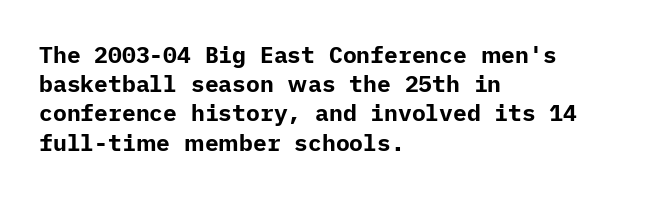
Is the block centered? No — it sits flush against the left margin. Strong, thick strokes mark this as bold type. Plain, unruled lines of type. Nothing unusual about the tracking: characters are spaced as the font intends. When letters stand straight like this, we call the style roman or upright. One glance says typical: line gaps are just what's usual.
